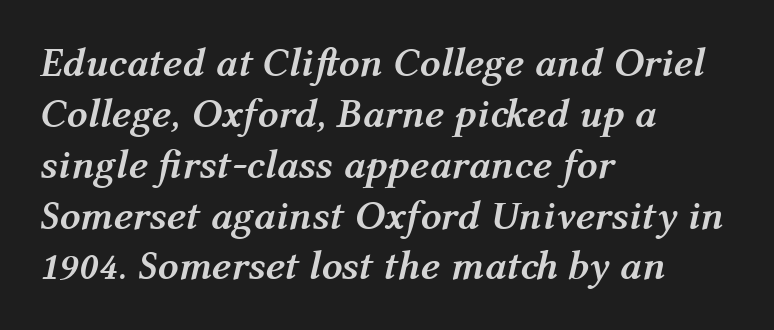
The image shows 41 px semibold type, italic (leaning right); set left-aligned, line spacing 1.24x, normal letter spacing, not underlined; medium stroke contrast and a medium x-height.
